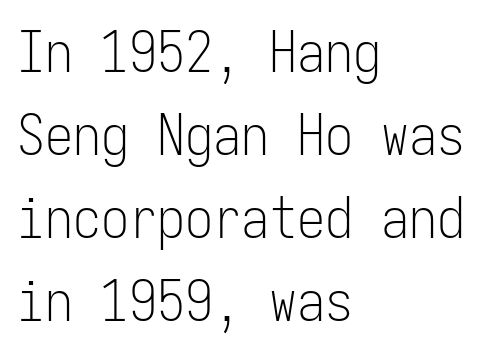
Q: Is the text bold? A: No.
Q: Is the text italic (slanted)? A: No, it is upright.
Q: Is the typeface a serif or a sans-serif typeface? A: Sans-serif.
Q: Is the text underlined? A: No.
Q: How is the paragraph aligned? A: Left-aligned.
Q: Is the spacing between letters normal or unusually wide? A: Normal.
Q: Is the spacing between lines tight, normal or loose? A: Normal.
Q: Width (condensed, normal, or wide)? A: Condensed.
Q: Stroke contrast? A: Low.
Q: x-height? A: Medium.
Q: Monospaced? A: Yes.
